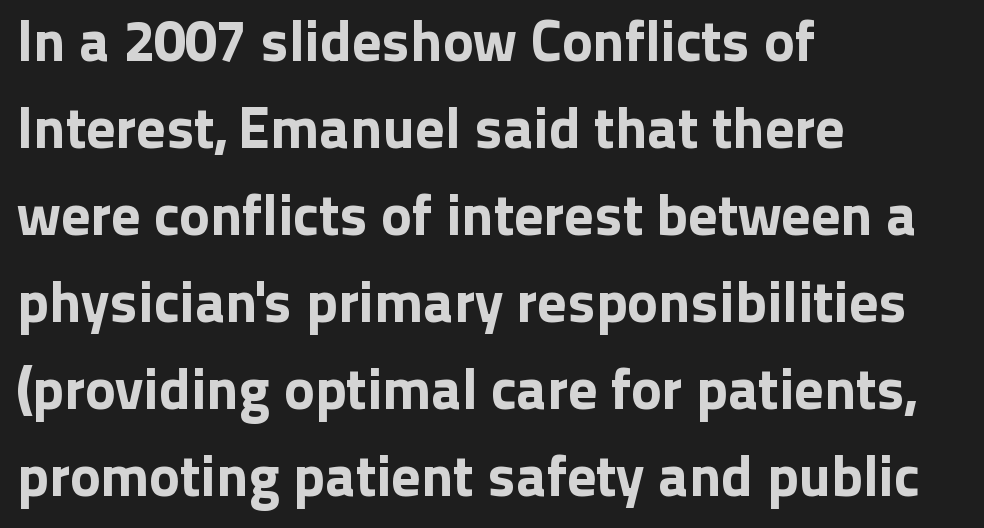
{"serif": "no", "italic": "no", "width": "normal", "stroke_contrast": "low", "x_height": "medium", "monospaced": "no", "underline": "no", "align": "left", "line_spacing": "normal", "line_spacing_ratio": 1.5, "letter_spacing": "normal", "letter_spacing_em": 0.0, "glyph_px": 58}
